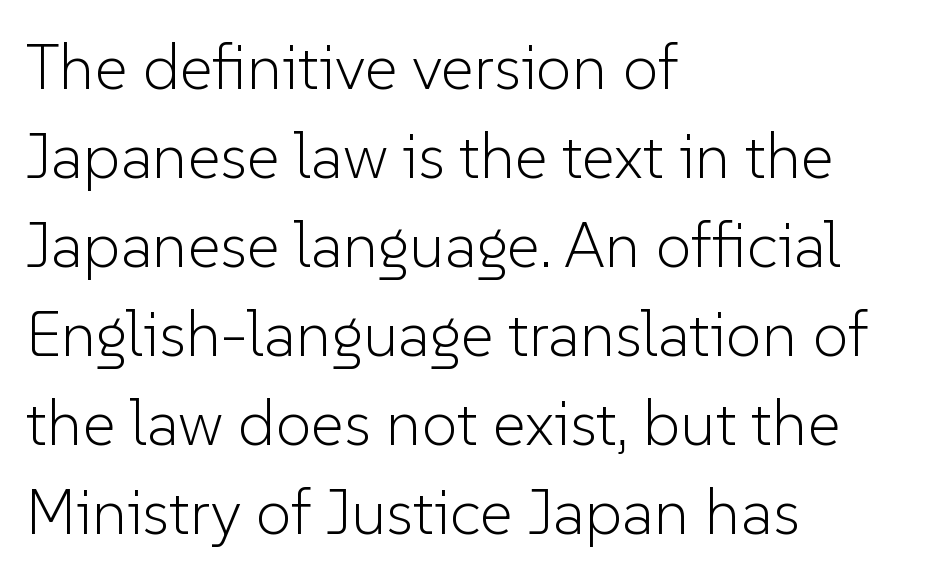
The letters carry no serifs — their stems end cleanly without finishing strokes. The strip under each line holds only bare page. Visually the block forms a straight wall on the left and a jagged coastline on the right. Heft: none added — not bold.
